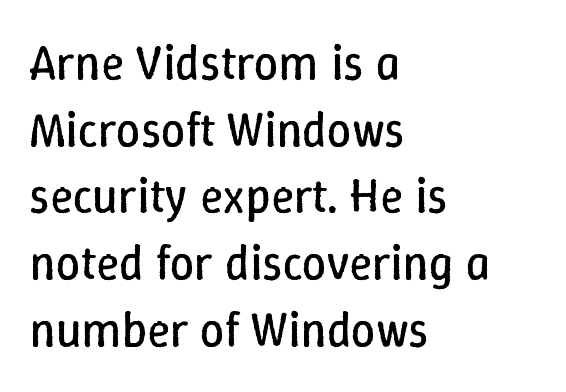
Q: Is the text bold? A: No.
Q: Is the text italic (slanted)? A: No, it is upright.
Q: Is the text underlined? A: No.
Q: How is the paragraph aligned? A: Left-aligned.
Q: Is the spacing between letters normal or unusually wide? A: Normal.
Q: Is the spacing between lines tight, normal or loose? A: Normal.
Q: Width (condensed, normal, or wide)? A: Normal.
Q: Stroke contrast? A: Low.
Q: x-height? A: Medium.
Q: Monospaced? A: No.
